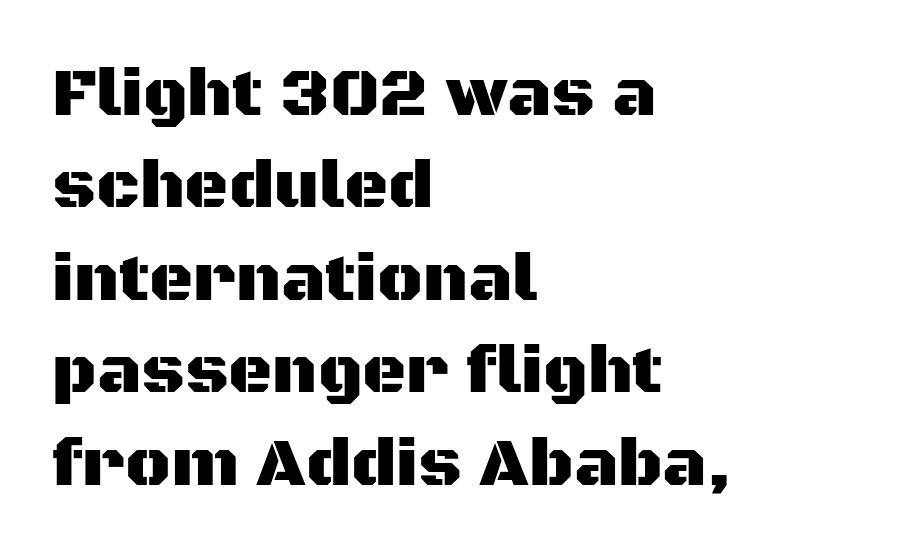
{"serif": "no", "italic": "no", "width": "normal", "stroke_contrast": "medium", "x_height": "large", "monospaced": "no", "underline": "no", "align": "left", "line_spacing": "normal", "line_spacing_ratio": 1.36, "letter_spacing": "normal", "letter_spacing_em": 0.0, "glyph_px": 68}
